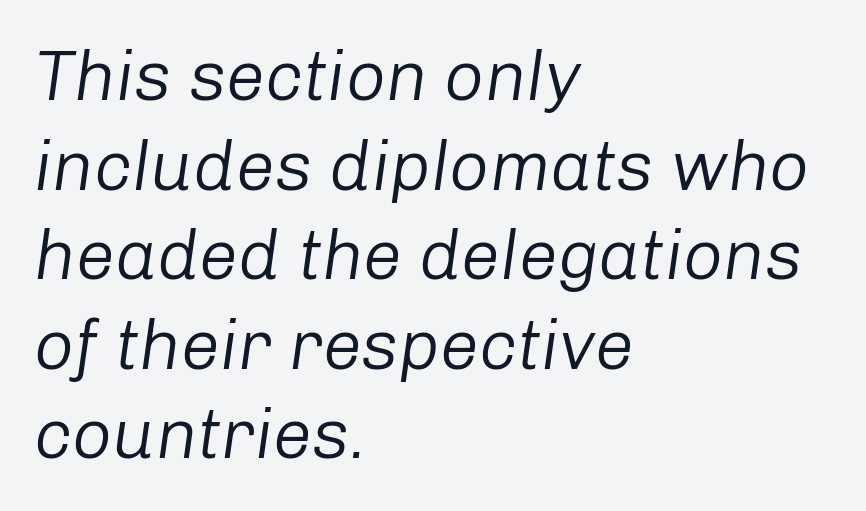
{"italic": "yes", "lean": "right", "slant_degrees": 8, "bold": "no", "weight": "regular", "width": "normal", "stroke_contrast": "low", "x_height": "medium", "monospaced": "no", "underline": "no", "align": "left", "line_spacing": "normal", "line_spacing_ratio": 1.28, "letter_spacing": "normal", "letter_spacing_em": 0.0, "glyph_px": 70}
